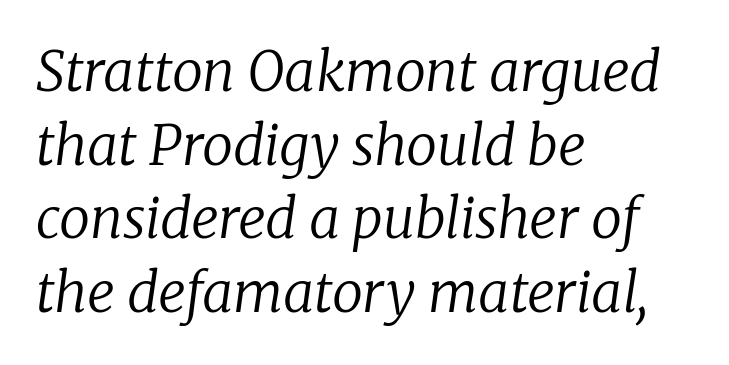
Q: Is the text bold? A: No.
Q: Is the text italic (slanted)? A: Yes, it leans right by about 8 degrees.
Q: Is the typeface a serif or a sans-serif typeface? A: Serif.
Q: Is the text underlined? A: No.
Q: How is the paragraph aligned? A: Left-aligned.
Q: Is the spacing between letters normal or unusually wide? A: Normal.
Q: Is the spacing between lines tight, normal or loose? A: Normal.
Q: Width (condensed, normal, or wide)? A: Normal.
Q: Stroke contrast? A: Low.
Q: x-height? A: Medium.
Q: Monospaced? A: No.
